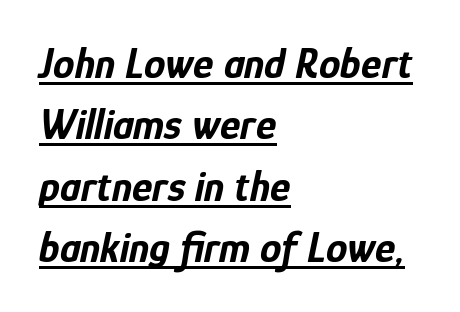
Reading down the block, your eye returns to a fixed left position each line. Vertical spacing — default. Character widths vary here, with narrow letters taking less room than wide ones. Nobody touched the tracking dial on this one.
